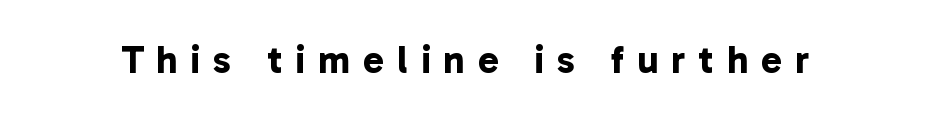
{"serif": "no", "bold": "yes", "weight": "bold", "width": "normal", "stroke_contrast": "low", "x_height": "medium", "monospaced": "no", "underline": "no", "letter_spacing": "wide", "letter_spacing_em": 0.33, "glyph_px": 39}
